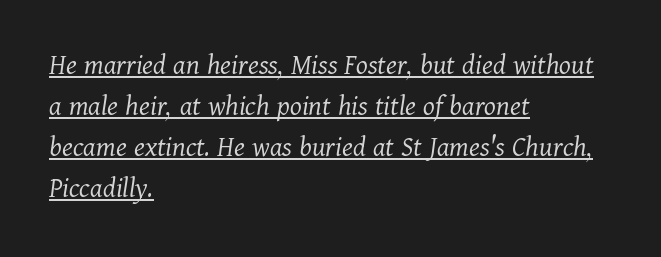
{"serif": "yes", "italic": "yes", "lean": "right", "slant_degrees": 11, "bold": "no", "weight": "light", "width": "normal", "stroke_contrast": "medium", "x_height": "medium", "monospaced": "no", "underline": "yes", "align": "left", "line_spacing": "normal", "line_spacing_ratio": 1.37, "letter_spacing": "normal", "letter_spacing_em": 0.0, "glyph_px": 30}
